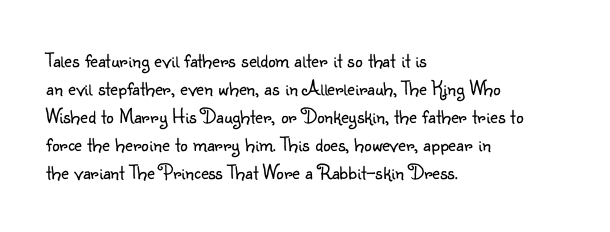
Q: Is the text bold? A: No.
Q: Is the text italic (slanted)? A: No, it is upright.
Q: Is the text underlined? A: No.
Q: How is the paragraph aligned? A: Left-aligned.
Q: Is the spacing between letters normal or unusually wide? A: Normal.
Q: Is the spacing between lines tight, normal or loose? A: Normal.
